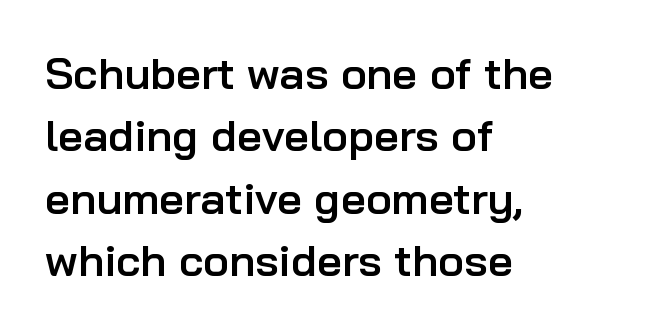
{"serif": "no", "italic": "no", "bold": "semi", "weight": "semibold", "width": "normal", "stroke_contrast": "low", "x_height": "medium", "monospaced": "no", "underline": "no", "align": "left", "line_spacing": "normal", "line_spacing_ratio": 1.42, "letter_spacing": "normal", "letter_spacing_em": 0.0, "glyph_px": 44}
